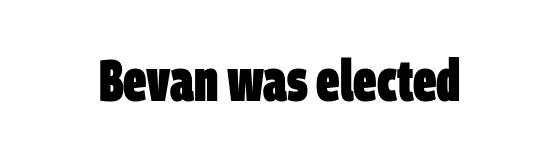
Q: Is the text bold? A: Yes.
Q: Is the typeface a serif or a sans-serif typeface? A: Sans-serif.
Q: Is the text underlined? A: No.
Q: Is the spacing between letters normal or unusually wide? A: Normal.
Q: Width (condensed, normal, or wide)? A: Condensed.
Q: Stroke contrast? A: Low.
Q: x-height? A: Large.
Q: Monospaced? A: No.
